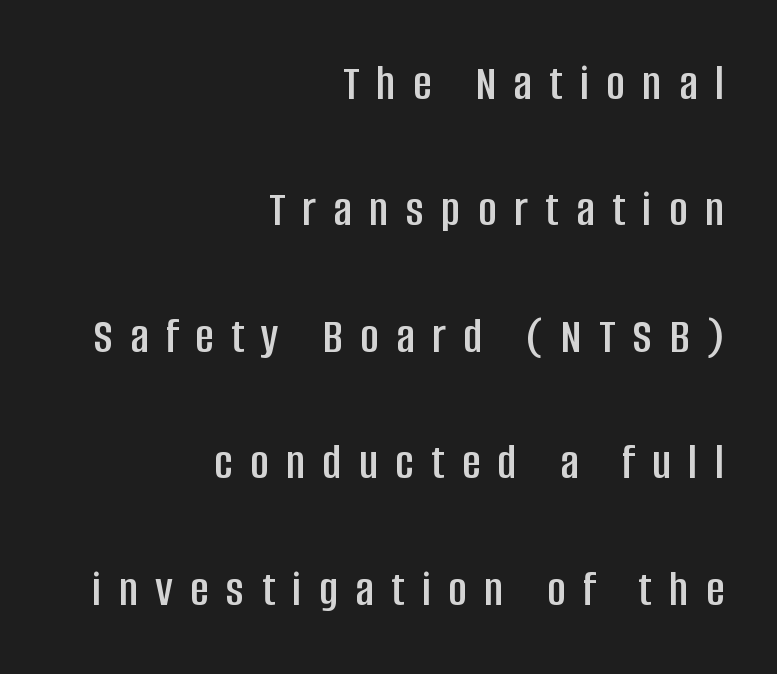
The image shows 51 px condensed sans-serif type, upright; set right-aligned, loose line spacing (2.48x), unusually wide letter spacing (+0.34 em), not underlined; low stroke contrast and a large x-height.
